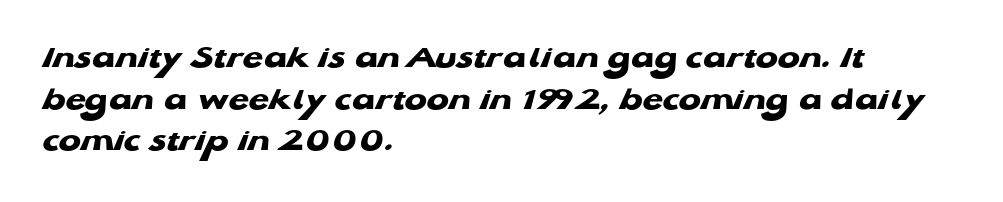
The image shows 33 px heavy, wide sans-serif type; set left-aligned, normal line spacing (1.26x), normal letter spacing, not underlined; low stroke contrast and a medium x-height.
